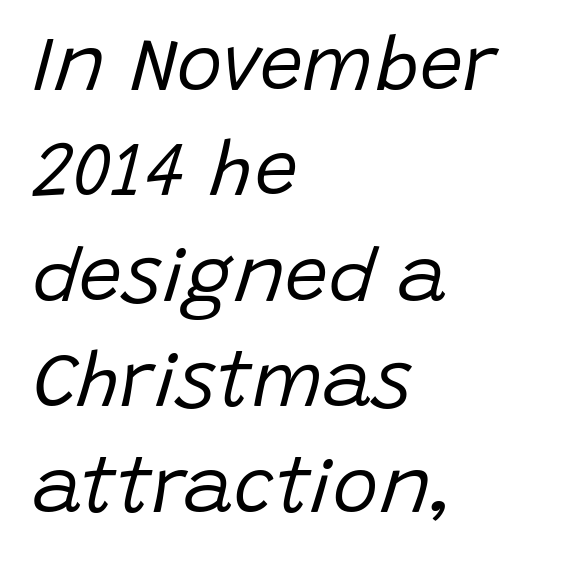
Nobody drew a line under any word here. Is the type slanted? Yes — the strokes lean at a clear angle. Regular leading. This sample uses plain, unmodified letter spacing. A light-to-regular cut is what we see here.
